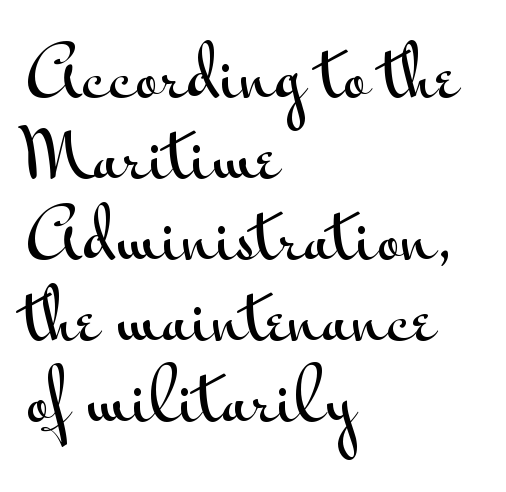
The image shows 67 px wide sans-serif type; set left-aligned, line spacing 1.21x, normal letter spacing, not underlined; medium stroke contrast and a small x-height.
